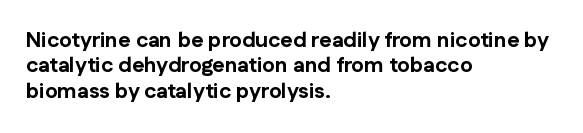
{"italic": "no", "bold": "yes", "underline": "no", "align": "left", "line_spacing_ratio": 1.21, "letter_spacing": "normal", "letter_spacing_em": 0.0, "glyph_px": 21}
